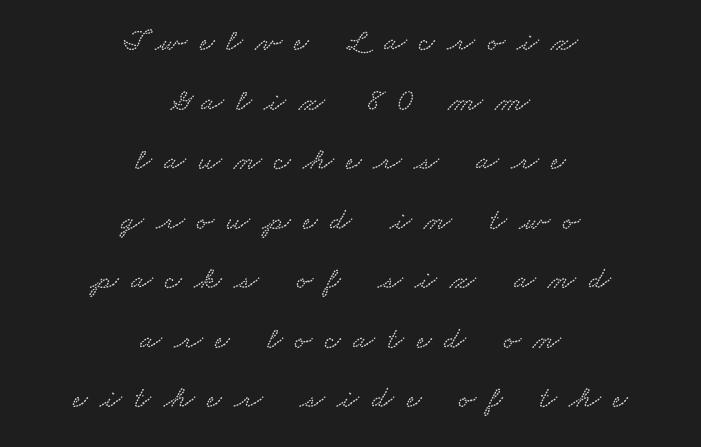
Visually the block forms a symmetrical silhouette, jagged on both flanks. Letter spacing: wide. The letters advance in unequal steps, a hallmark of proportional type. Underlining? Definitely not there.
